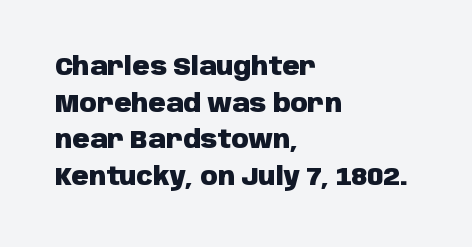
The image shows 24 px bold type, upright; set left-aligned, normal line spacing (1.53x), normal letter spacing, not underlined.
